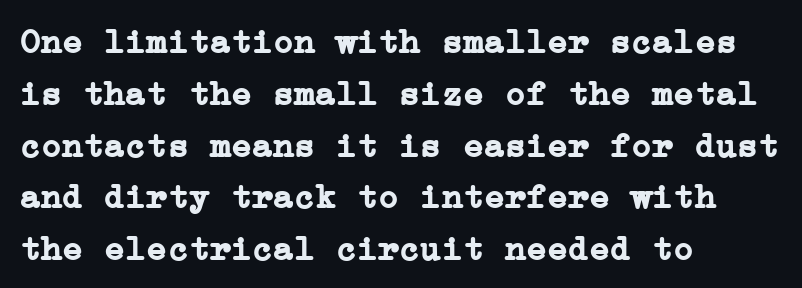
Typographic density is high because the face is bold. Descender tails drop into unmarked territory. Inter-character spacing is left at the font's built-in metrics. A classic flush-left, rag-right setting is used for this passage.
